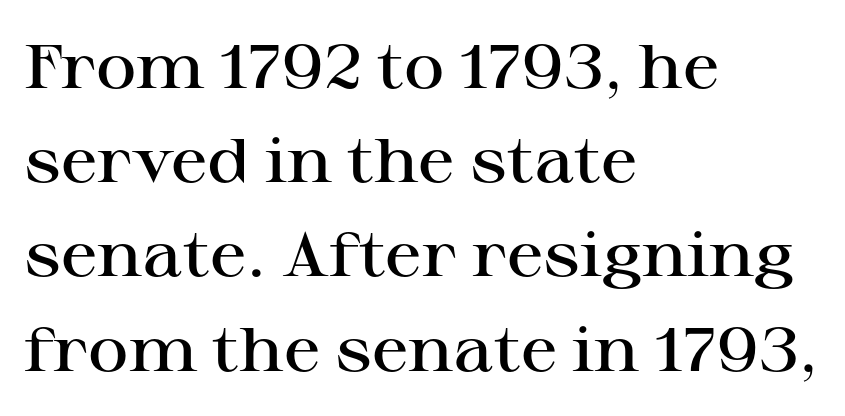
Q: Is the text bold? A: Semi-bold.
Q: Is the text italic (slanted)? A: No, it is upright.
Q: Is the typeface a serif or a sans-serif typeface? A: Serif.
Q: Is the text underlined? A: No.
Q: How is the paragraph aligned? A: Left-aligned.
Q: Is the spacing between letters normal or unusually wide? A: Normal.
Q: Is the spacing between lines tight, normal or loose? A: Normal.
Q: Width (condensed, normal, or wide)? A: Wide.
Q: Stroke contrast? A: High.
Q: x-height? A: Medium.
Q: Monospaced? A: No.
